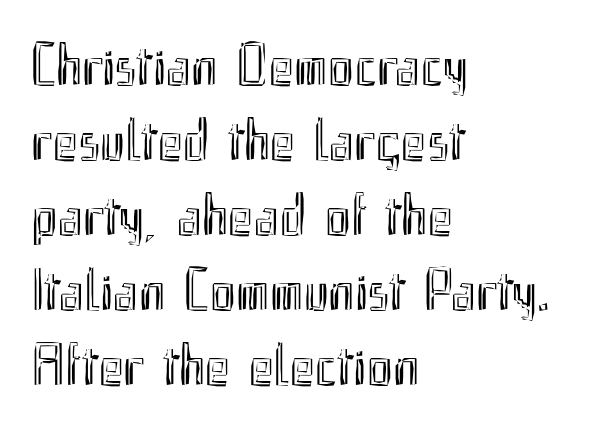
Which margin do the lines hug? The left one — the right edge is uneven. The area under the type is left untouched. The leading is moderate, giving the passage an even texture. Note the varied advance widths — an 'i' is clearly narrower than an 'm'. The tracking reads as untouched default to a designer's eye. This is the regular roman posture of the typeface.
